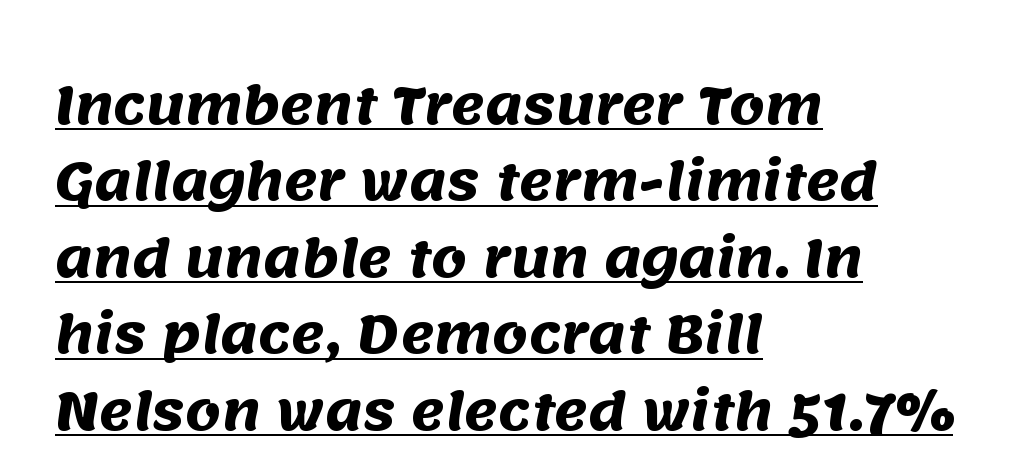
Observe the ordinary spacing: letters are neighbours, not strangers. Line beginnings align vertically; line endings do not. The lines sit at an ordinary, default distance from one another. A dark, heavy texture on the line: the type is bold. This sample uses a sans-serif face.
